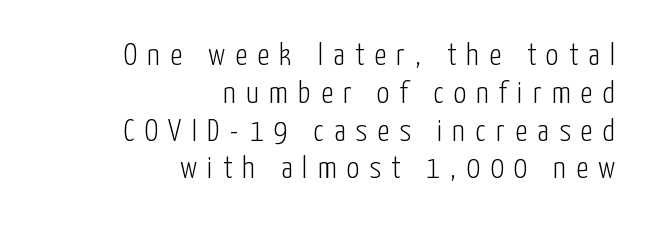
No italicization has been applied; the sample stays upright. The face used here is proportionally spaced, like ordinary book or web type. On a weight scale, this lands at 450 or below. Note: no serifs on the glyphs. Notice how the passage keeps a crisp vertical edge on the right only.
